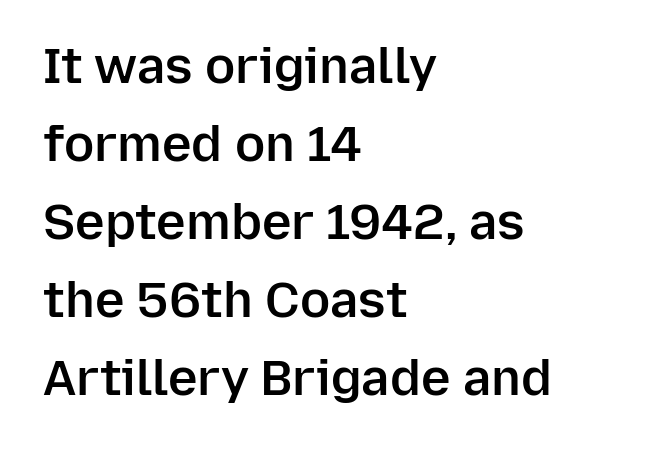
{"serif": "no", "italic": "no", "bold": "semi", "weight": "semibold", "width": "normal", "stroke_contrast": "low", "x_height": "medium", "monospaced": "no", "underline": "no", "align": "left", "line_spacing": "normal", "line_spacing_ratio": 1.56, "letter_spacing": "normal", "letter_spacing_em": 0.0, "glyph_px": 50}
